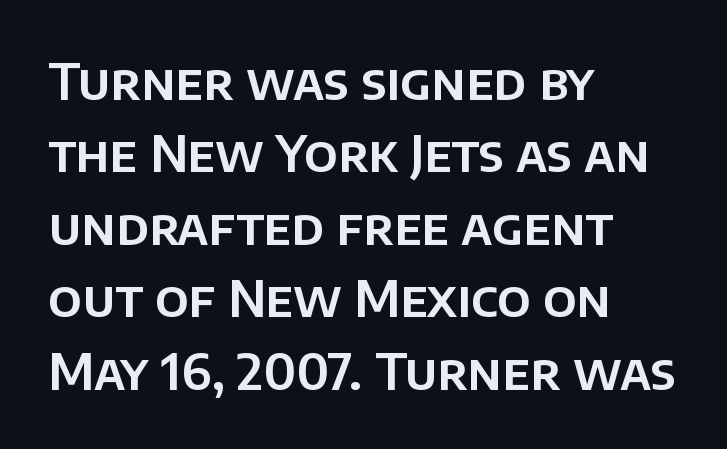
Note the varied advance widths — an 'i' is clearly narrower than an 'm'. The paragraph shown leans on its left margin. Regarding leading, the lines here are spaced in the standard way. The tracking reads as untouched default to a designer's eye. You can tell it's not italic because the verticals are truly vertical. This is sans-serif lettering, the kind often seen on screens and signage.
